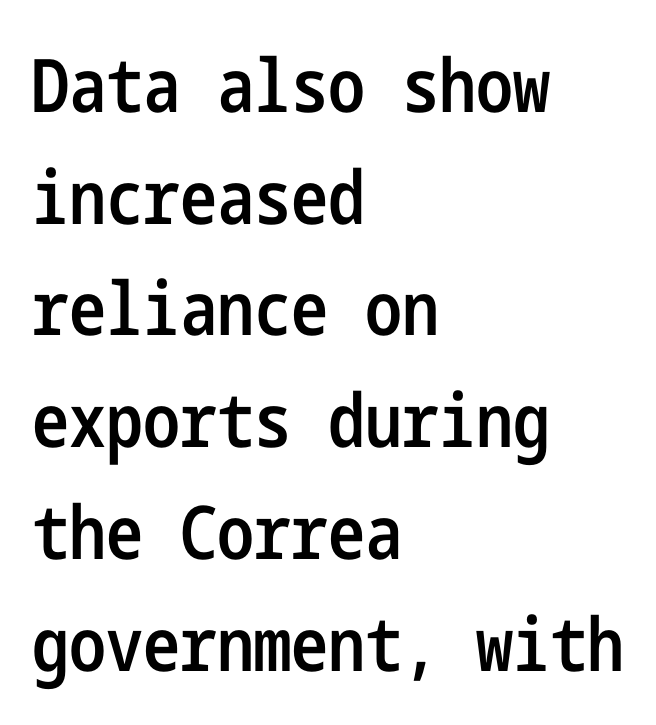
{"serif": "no", "italic": "no", "bold": "semi", "weight": "semibold", "width": "condensed", "stroke_contrast": "low", "x_height": "medium", "underline": "no", "align": "left", "line_spacing": "normal", "line_spacing_ratio": 1.51, "letter_spacing": "normal", "letter_spacing_em": 0.0, "glyph_px": 74}
